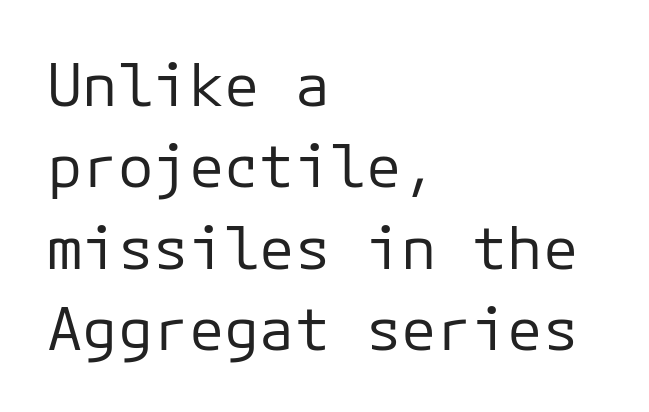
Q: Is the text bold? A: No.
Q: Is the text italic (slanted)? A: No, it is upright.
Q: Is the typeface a serif or a sans-serif typeface? A: Sans-serif.
Q: Is the text underlined? A: No.
Q: How is the paragraph aligned? A: Left-aligned.
Q: Is the spacing between letters normal or unusually wide? A: Normal.
Q: Is the spacing between lines tight, normal or loose? A: Normal.
Q: Width (condensed, normal, or wide)? A: Normal.
Q: Stroke contrast? A: Low.
Q: x-height? A: Medium.
